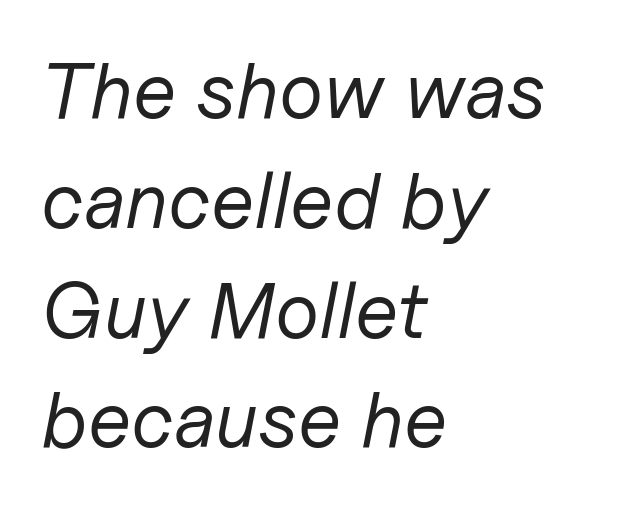
Is there much room between lines? A standard amount, neither cramped nor airy. Character widths vary here, with narrow letters taking less room than wide ones. Alignment: flush left. How are the letters spaced? Ordinarily, with no added tracking.
